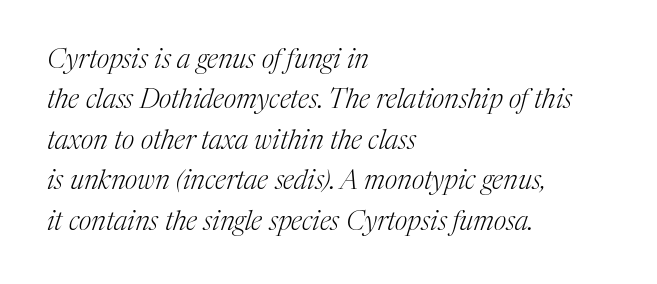
{"italic": "yes", "lean": "right", "slant_degrees": 17, "bold": "no", "underline": "no", "align": "left", "line_spacing": "normal", "line_spacing_ratio": 1.5, "letter_spacing": "normal", "letter_spacing_em": 0.0, "glyph_px": 27}
